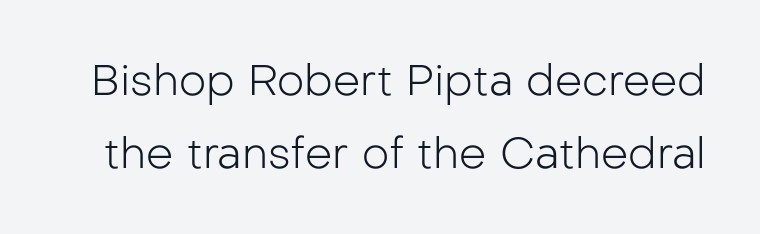
Q: Is the text bold? A: No.
Q: Is the text italic (slanted)? A: No, it is upright.
Q: Is the typeface a serif or a sans-serif typeface? A: Sans-serif.
Q: Is the text underlined? A: No.
Q: Is the spacing between letters normal or unusually wide? A: Normal.
Q: Is the spacing between lines tight, normal or loose? A: Normal.
Q: Width (condensed, normal, or wide)? A: Normal.
Q: Stroke contrast? A: Low.
Q: x-height? A: Medium.
Q: Monospaced? A: No.
